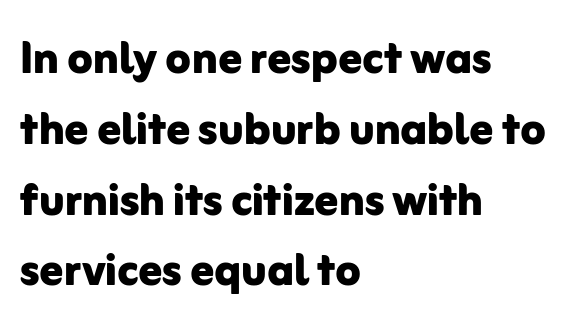
Q: Is the text bold? A: Yes.
Q: Is the text italic (slanted)? A: No, it is upright.
Q: Is the typeface a serif or a sans-serif typeface? A: Sans-serif.
Q: Is the text underlined? A: No.
Q: How is the paragraph aligned? A: Left-aligned.
Q: Is the spacing between letters normal or unusually wide? A: Normal.
Q: Width (condensed, normal, or wide)? A: Normal.
Q: Stroke contrast? A: Low.
Q: x-height? A: Medium.
Q: Monospaced? A: No.
